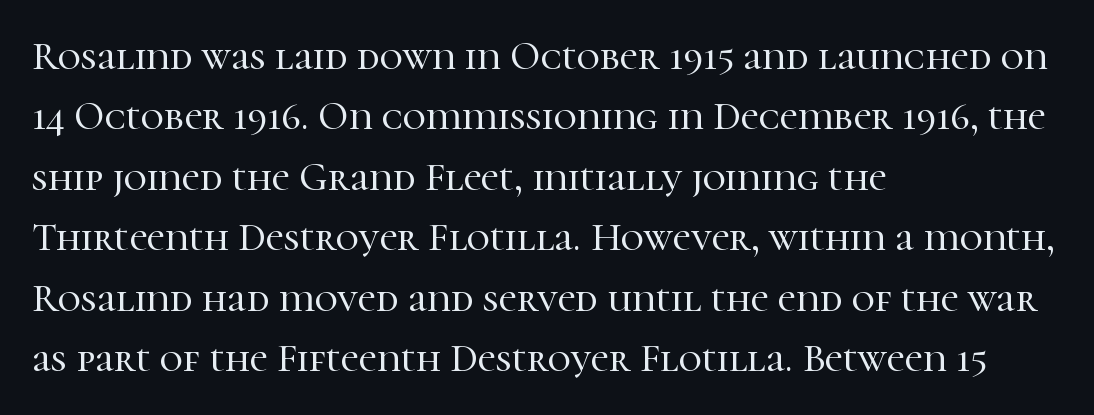
Q: Is the text italic (slanted)? A: No, it is upright.
Q: Is the typeface a serif or a sans-serif typeface? A: Serif.
Q: Is the text underlined? A: No.
Q: How is the paragraph aligned? A: Left-aligned.
Q: Is the spacing between letters normal or unusually wide? A: Normal.
Q: Is the spacing between lines tight, normal or loose? A: Normal.
Q: Width (condensed, normal, or wide)? A: Normal.
Q: Stroke contrast? A: High.
Q: x-height? A: Medium.
Q: Monospaced? A: No.
